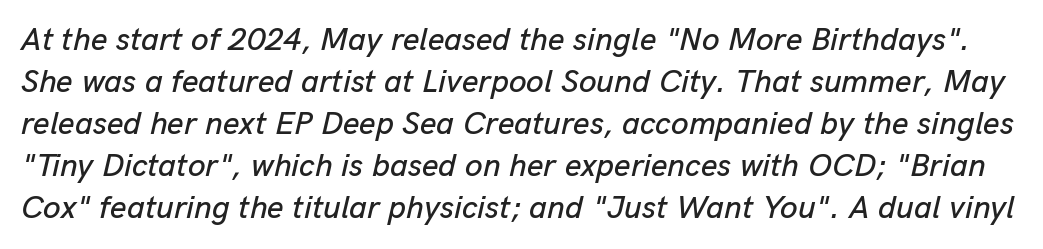
Q: Is the text italic (slanted)? A: Yes, it leans right by about 13 degrees.
Q: Is the text underlined? A: No.
Q: Is the spacing between letters normal or unusually wide? A: Normal.
Q: Is the spacing between lines tight, normal or loose? A: Normal.
Q: Width (condensed, normal, or wide)? A: Normal.
Q: Stroke contrast? A: Low.
Q: x-height? A: Medium.
Q: Monospaced? A: No.
